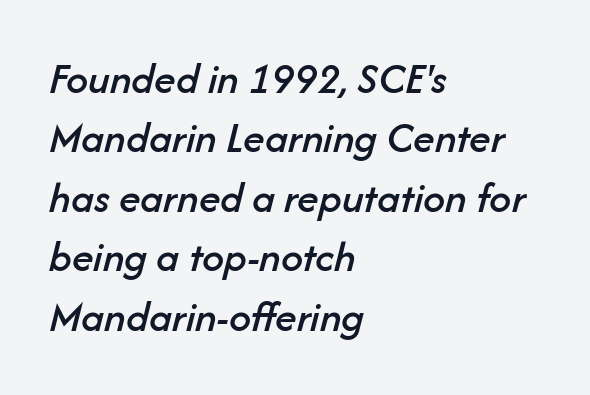
Anything drawn beneath the words? Only blank space. The lettering tilts uniformly, giving the passage an italic look. The rendering uses natural spacing where letterforms have individual widths. Quick note: interline space is typical.
